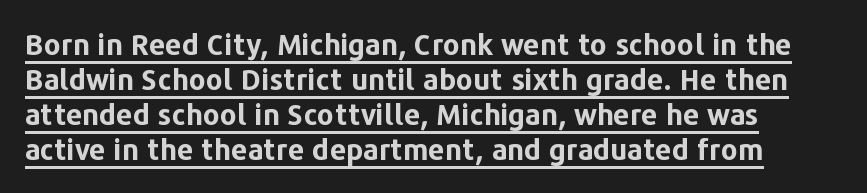
The image shows 29 px bold sans-serif type, upright; set left-aligned, line spacing 1.21x, normal letter spacing, underlined; low stroke contrast and a medium x-height.
